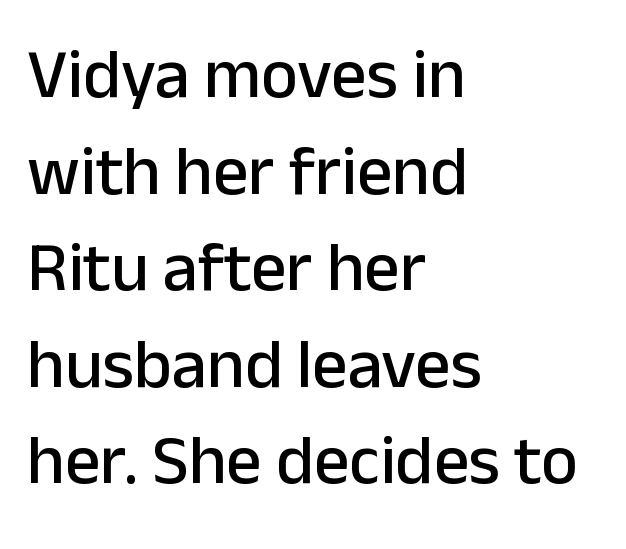
Do the characters align in a grid? No, the font is proportional. This is sans-serif lettering, the kind often seen on screens and signage. Vertical spacing — default. Rendered with straight, roman letterforms. Spacing between characters is what you'd get straight out of the box.
